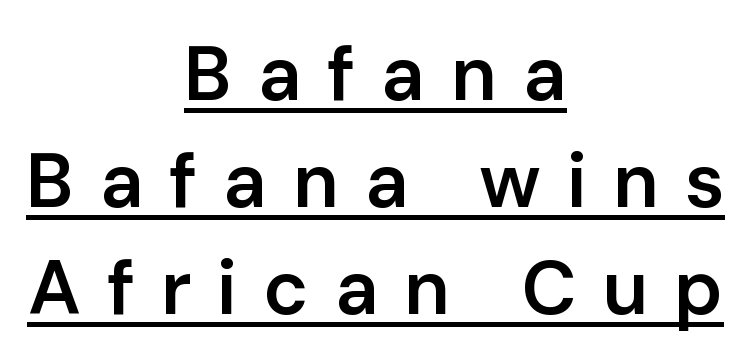
Looks like regular typesetting: each glyph gets only the width it needs. The lines are quadded center. These lines were composed using upright roman letters. The typesetting leans somewhat heavy: a semibold. This rendering widens character spacing well past its baseline value. A sans-serif font was chosen for this passage.
